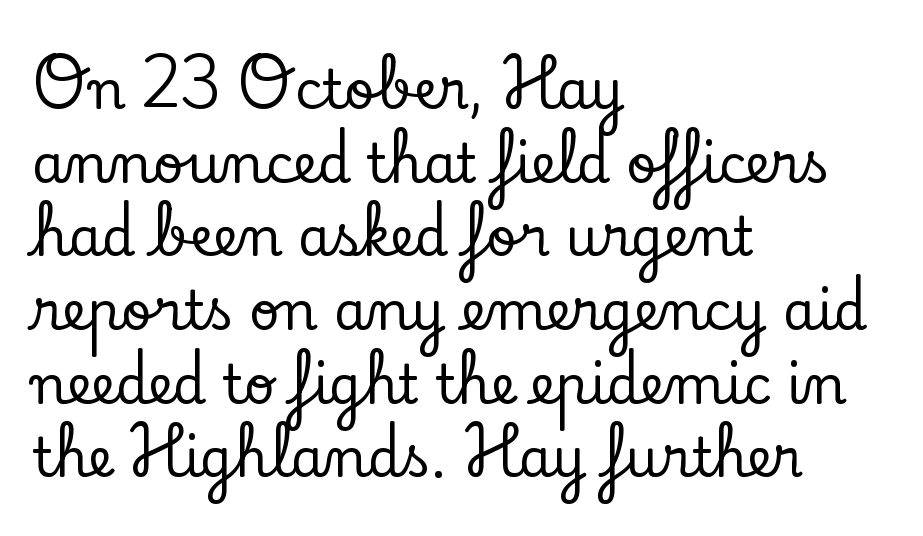
The image shows 53 px serif type, upright; set left-aligned, normal line spacing (1.39x), normal letter spacing, not underlined; low stroke contrast and a small x-height.
